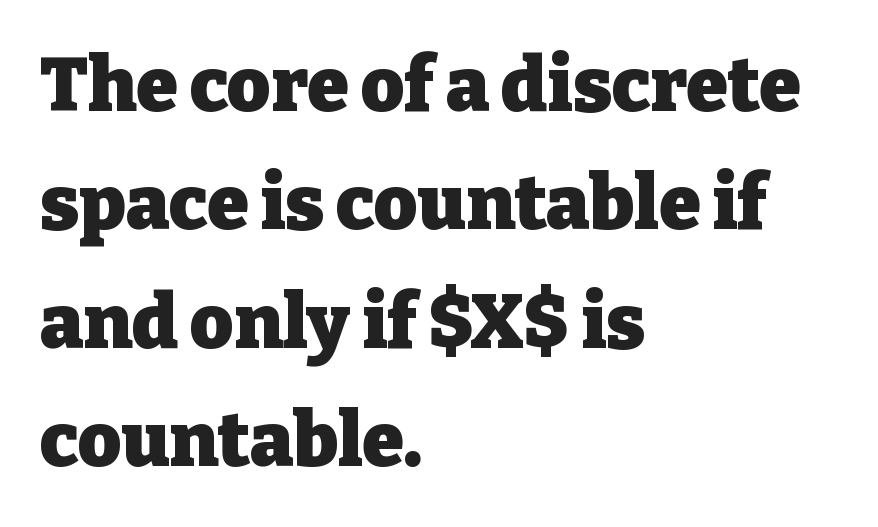
{"serif": "yes", "italic": "no", "bold": "yes", "weight": "heavy", "width": "normal", "stroke_contrast": "low", "x_height": "medium", "monospaced": "no", "underline": "no", "align": "left", "line_spacing": "normal", "line_spacing_ratio": 1.58, "letter_spacing": "normal", "letter_spacing_em": 0.0, "glyph_px": 75}
